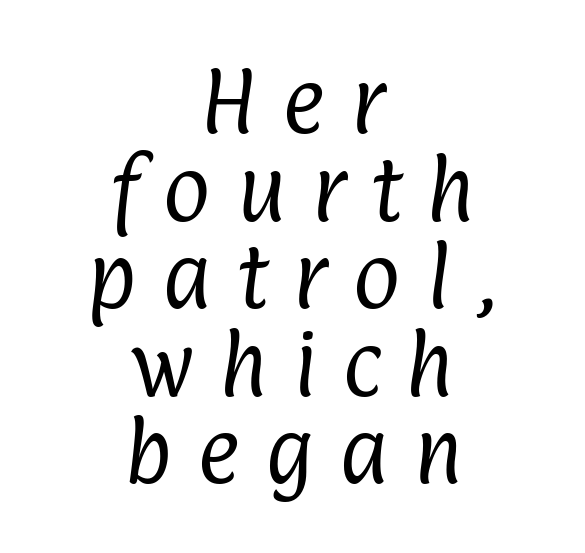
Q: Is the text bold? A: No.
Q: Is the typeface a serif or a sans-serif typeface? A: Sans-serif.
Q: Is the text underlined? A: No.
Q: How is the paragraph aligned? A: Centered.
Q: Is the spacing between letters normal or unusually wide? A: Unusually wide.
Q: Width (condensed, normal, or wide)? A: Condensed.
Q: Stroke contrast? A: Low.
Q: x-height? A: Medium.
Q: Monospaced? A: No.
